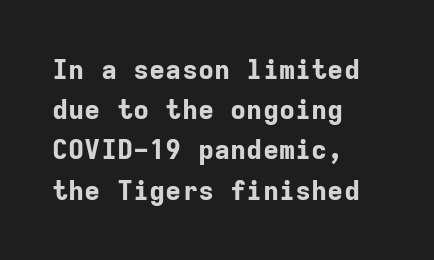
The rag falls on the right side of this text block. The axis of the letterforms is exactly vertical. Descender tails drop into unmarked territory. Inter-character spacing is left at the font's built-in metrics. Heavy, bold letterforms.
